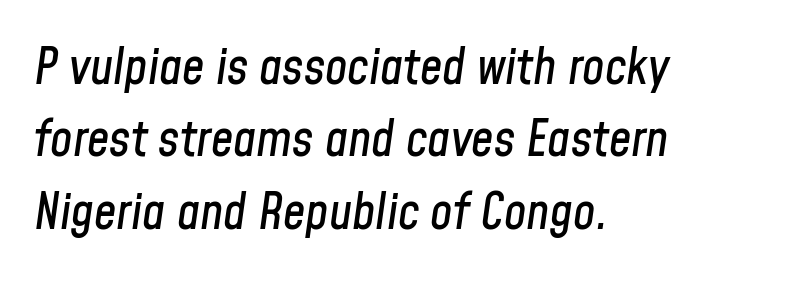
Horizontal alignment here is leftward, the default for most running prose. The letters advance in unequal steps, a hallmark of proportional type. In terms of posture, this sample is oblique. The line-height multiplier appears to be the usual default. Nothing unusual about the tracking: characters are spaced as the font intends. The area under the type is left untouched.
